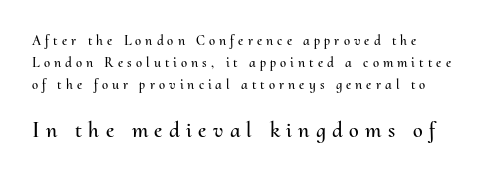
The image shows 22 px text type, upright; set left-aligned, normal line spacing (1.57x), unusually wide letter spacing (+0.29 em), not underlined; the second (bottom) block is 1.57x larger.
